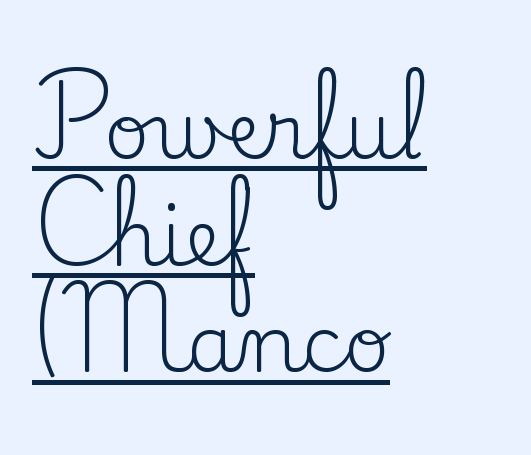
Q: Is the text bold? A: No.
Q: Is the text italic (slanted)? A: No, it is upright.
Q: Is the text underlined? A: Yes.
Q: How is the paragraph aligned? A: Left-aligned.
Q: Is the spacing between letters normal or unusually wide? A: Normal.
Q: Is the spacing between lines tight, normal or loose? A: Normal.
Q: Width (condensed, normal, or wide)? A: Normal.
Q: Stroke contrast? A: Low.
Q: x-height? A: Small.
Q: Monospaced? A: No.
